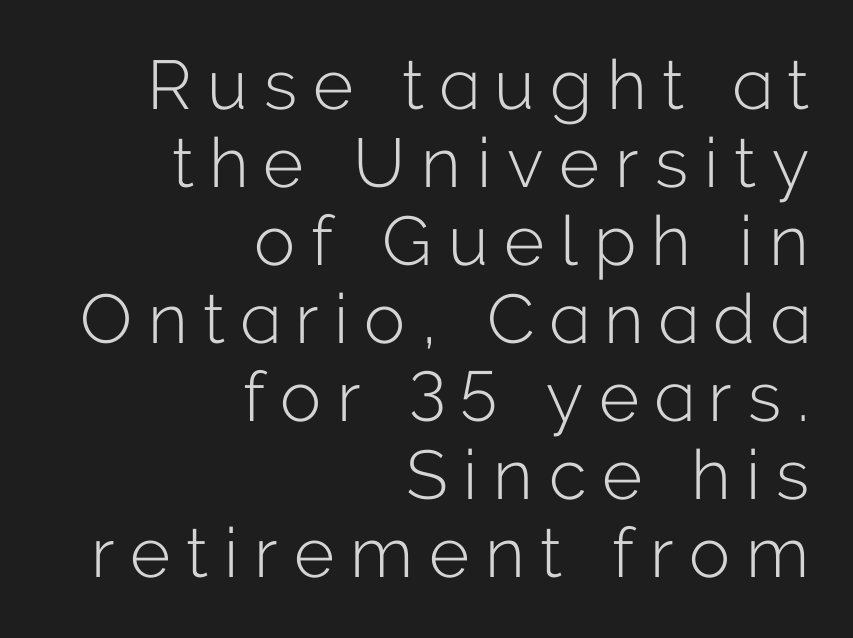
{"serif": "no", "italic": "no", "bold": "no", "weight": "light", "width": "normal", "stroke_contrast": "low", "x_height": "medium", "monospaced": "no", "underline": "no", "align": "right", "line_spacing": "tight", "line_spacing_ratio": 1.13, "letter_spacing": "wide", "letter_spacing_em": 0.23, "glyph_px": 69}
